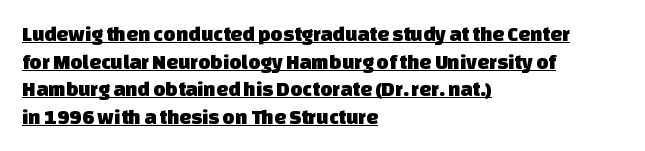
Glyph-to-glyph distance matches everyday printed text. Short and long lines alike share a common starting point at left. The rendering uses a moderate line-height, typical for paragraphs. Notice how a bar underscores the lettering throughout.
